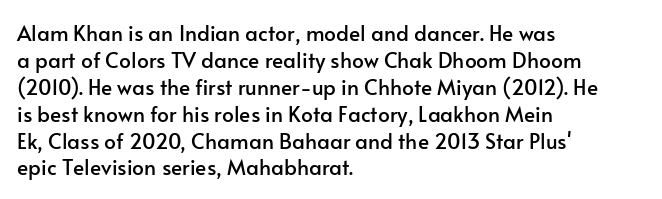
The image shows 21 px text type, upright; set left-aligned, normal line spacing (1.28x), normal letter spacing, not underlined.
